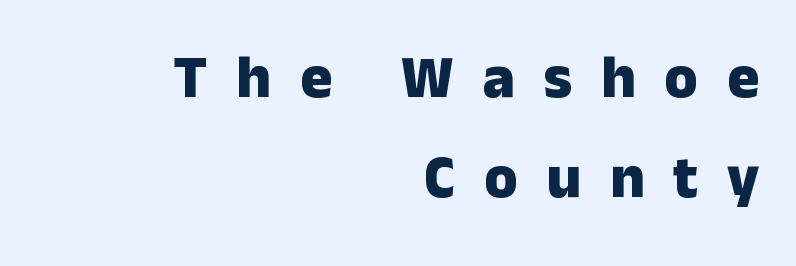
{"serif": "no", "italic": "no", "bold": "yes", "weight": "heavy", "width": "normal", "stroke_contrast": "low", "x_height": "medium", "monospaced": "no", "underline": "no", "align": "right", "line_spacing": "normal", "line_spacing_ratio": 1.66, "letter_spacing": "wide", "letter_spacing_em": 0.48, "glyph_px": 60}
